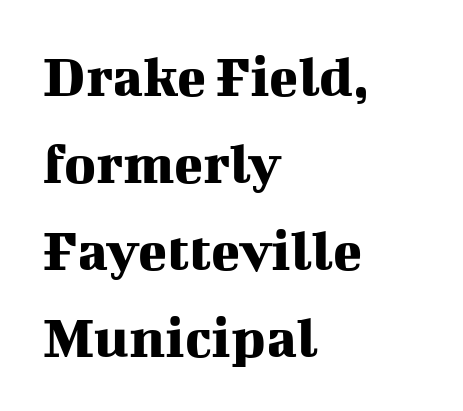
The font family rendered here belongs to the serif group. Tall strokes in this sample are plumb rather than angled. Each new line begins a customary step beneath the previous one. Teacher's note: observe the even left margin — that is flush-left alignment. The strip under each line holds only bare page. The horizontal fit of the characters is conventional and even.
